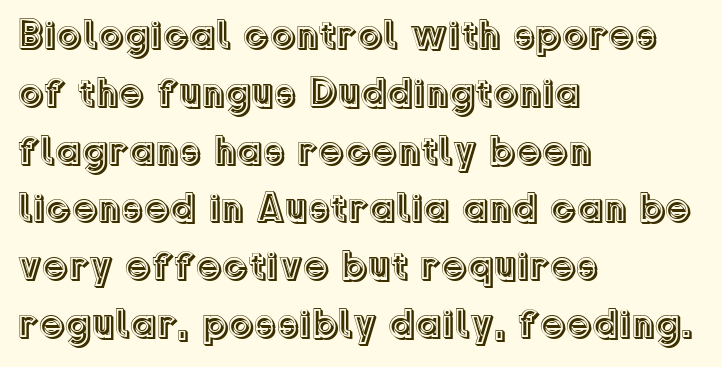
{"italic": "no", "width": "normal", "x_height": "medium", "monospaced": "no", "underline": "no", "align": "left", "line_spacing": "normal", "line_spacing_ratio": 1.41, "letter_spacing": "normal", "letter_spacing_em": 0.0, "glyph_px": 41}
